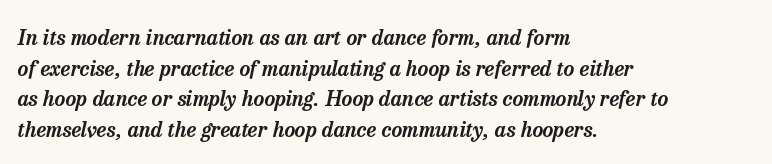
Q: Is the text italic (slanted)? A: Yes, it leans right by about 13 degrees.
Q: Is the text underlined? A: No.
Q: How is the paragraph aligned? A: Left-aligned.
Q: Is the spacing between letters normal or unusually wide? A: Normal.
Q: Is the spacing between lines tight, normal or loose? A: Normal.
